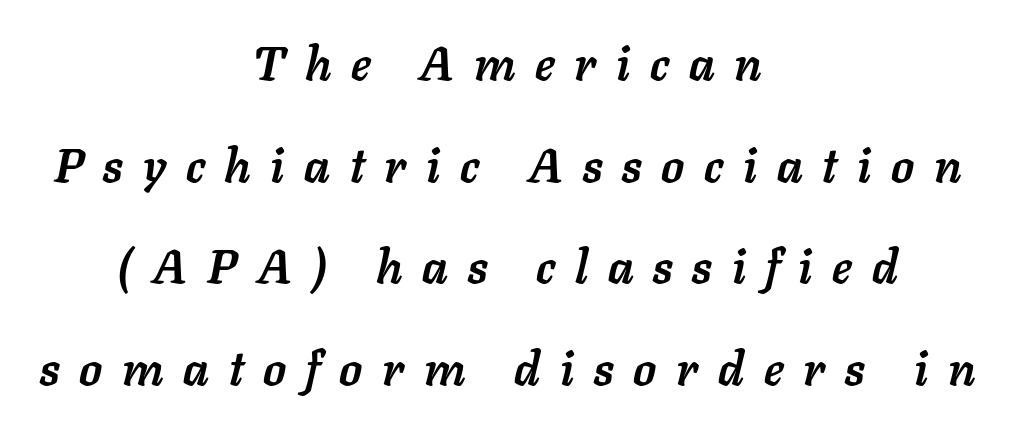
{"italic": "yes", "lean": "right", "slant_degrees": 11, "bold": "yes", "weight": "semibold", "width": "normal", "stroke_contrast": "low", "x_height": "medium", "monospaced": "no", "underline": "no", "align": "center", "line_spacing": "loose", "line_spacing_ratio": 2.16, "letter_spacing": "wide", "letter_spacing_em": 0.42, "glyph_px": 47}
